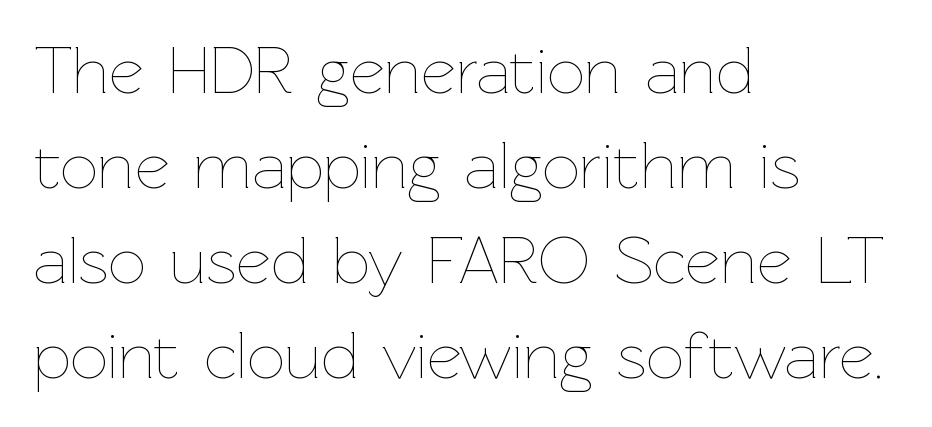
The image shows 67 px thin type, upright; set left-aligned, normal line spacing (1.42x), normal letter spacing, not underlined; low stroke contrast and a medium x-height.
